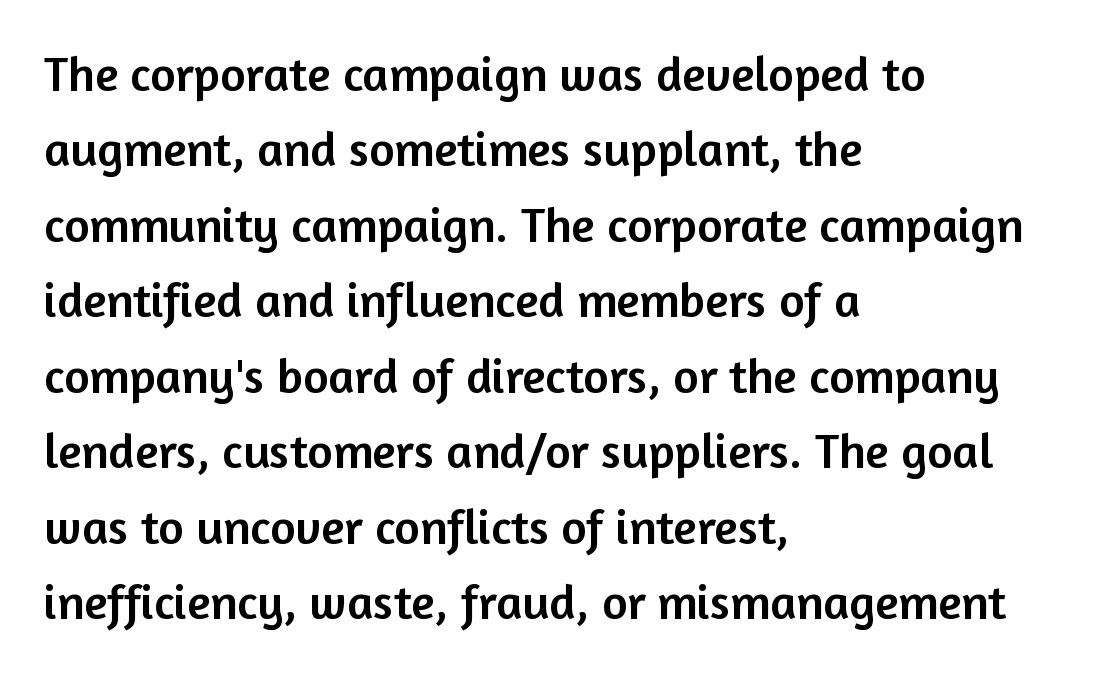
{"serif": "no", "italic": "no", "width": "normal", "stroke_contrast": "low", "x_height": "medium", "monospaced": "no", "underline": "no", "align": "left", "line_spacing": "normal", "line_spacing_ratio": 1.54, "letter_spacing": "normal", "letter_spacing_em": 0.0, "glyph_px": 49}
